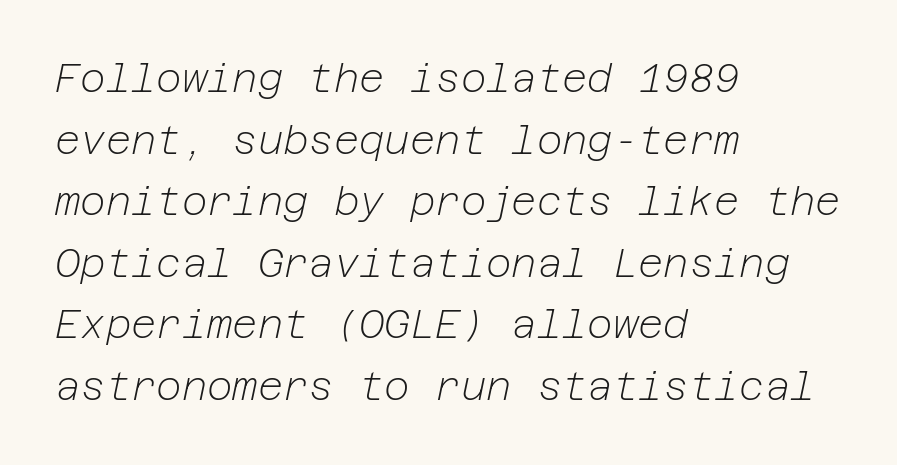
{"italic": "yes", "lean": "right", "slant_degrees": 12, "bold": "no", "weight": "light", "width": "normal", "stroke_contrast": "low", "x_height": "medium", "underline": "no", "align": "left", "line_spacing": "normal", "line_spacing_ratio": 1.58, "letter_spacing": "normal", "letter_spacing_em": 0.0, "glyph_px": 39}
